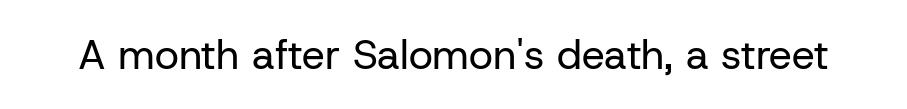
Q: Is the text bold? A: No.
Q: Is the text italic (slanted)? A: No, it is upright.
Q: Is the typeface a serif or a sans-serif typeface? A: Sans-serif.
Q: Is the text underlined? A: No.
Q: Is the spacing between letters normal or unusually wide? A: Normal.
Q: Width (condensed, normal, or wide)? A: Normal.
Q: Stroke contrast? A: Low.
Q: x-height? A: Medium.
Q: Monospaced? A: No.
